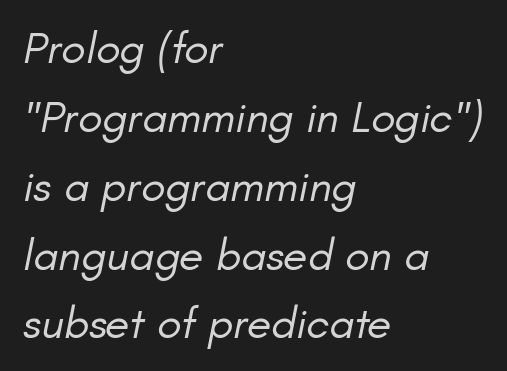
{"italic": "yes", "lean": "right", "slant_degrees": 11, "bold": "no", "weight": "regular", "width": "normal", "stroke_contrast": "low", "x_height": "small", "monospaced": "no", "underline": "no", "align": "left", "line_spacing": "normal", "line_spacing_ratio": 1.53, "letter_spacing": "normal", "letter_spacing_em": 0.0, "glyph_px": 45}
